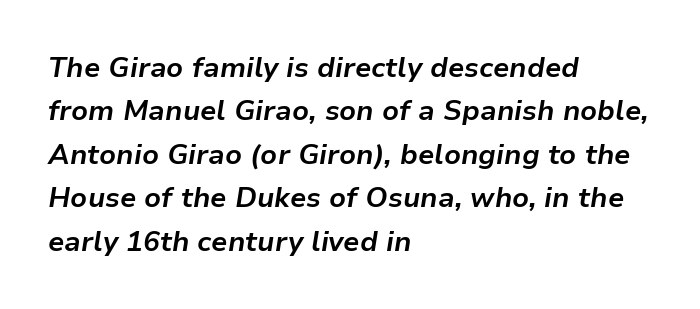
Q: Is the text bold? A: Yes.
Q: Is the text italic (slanted)? A: Yes, it leans right by about 9 degrees.
Q: Is the text underlined? A: No.
Q: How is the paragraph aligned? A: Left-aligned.
Q: Is the spacing between letters normal or unusually wide? A: Normal.
Q: Is the spacing between lines tight, normal or loose? A: Normal.
Q: Width (condensed, normal, or wide)? A: Normal.
Q: Stroke contrast? A: Low.
Q: x-height? A: Medium.
Q: Monospaced? A: No.
